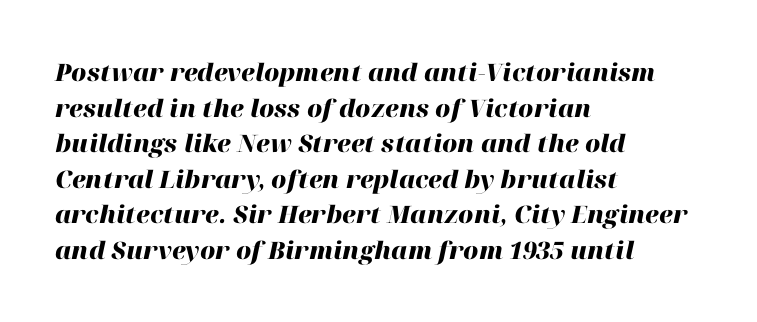
Q: Is the text bold? A: Yes.
Q: Is the text italic (slanted)? A: Yes, it leans right by about 12 degrees.
Q: Is the text underlined? A: No.
Q: How is the paragraph aligned? A: Left-aligned.
Q: Is the spacing between letters normal or unusually wide? A: Normal.
Q: Is the spacing between lines tight, normal or loose? A: Normal.
